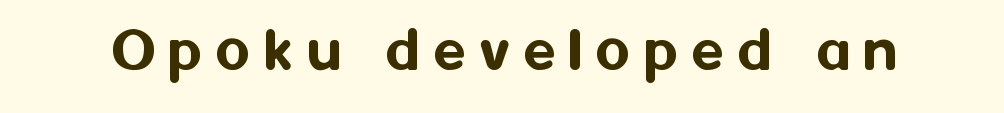
Each letter keeps its own natural width here, so spacing adapts to shape. Honestly, the letter spacing is so wide it's the main thing you notice. Nope, not italic — everything's standing straight. Rule under the text: the space is simply empty. I'd call this a sans setting — the letters go barefoot.
